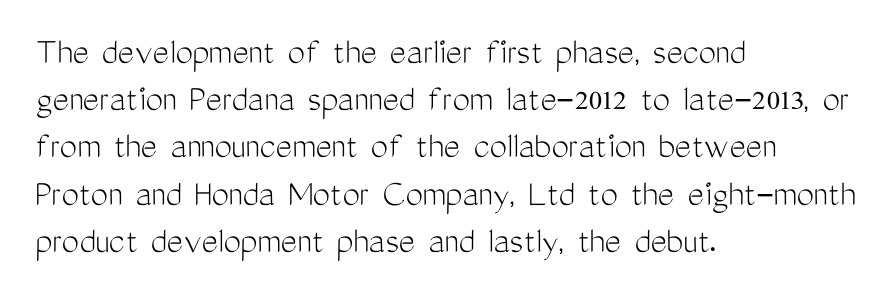
Q: Is the text bold? A: No.
Q: Is the text italic (slanted)? A: No, it is upright.
Q: Is the typeface a serif or a sans-serif typeface? A: Sans-serif.
Q: Is the text underlined? A: No.
Q: How is the paragraph aligned? A: Left-aligned.
Q: Is the spacing between letters normal or unusually wide? A: Normal.
Q: Width (condensed, normal, or wide)? A: Condensed.
Q: Stroke contrast? A: Medium.
Q: x-height? A: Medium.
Q: Monospaced? A: No.
